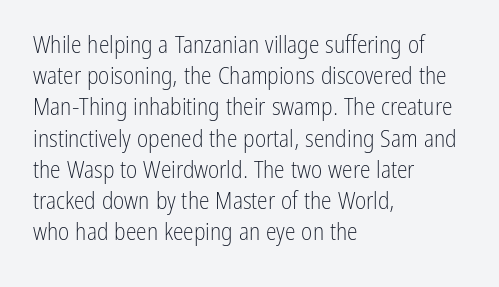
The ragged edge is on the right, which tells us the setting is flush left. The passage shown is not underscored anywhere. These lines were composed using upright roman letters. This sample uses plain, unmodified letter spacing. Reading down the column, the eye jumps a familiar distance to each next line.
